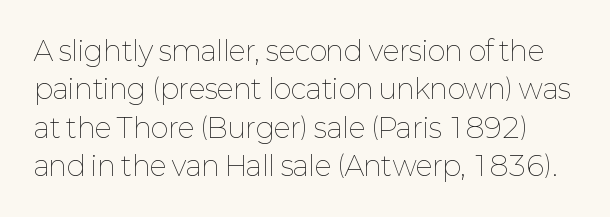
Q: Is the text bold? A: No.
Q: Is the text italic (slanted)? A: No, it is upright.
Q: Is the text underlined? A: No.
Q: Is the spacing between letters normal or unusually wide? A: Normal.
Q: Is the spacing between lines tight, normal or loose? A: Normal.
